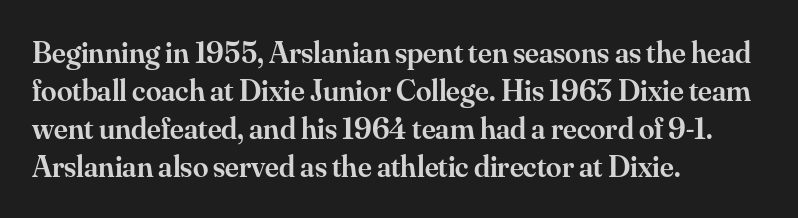
The image shows 31 px semibold serif type, upright; set left-aligned, line spacing 1.23x, normal letter spacing, not underlined; medium stroke contrast and a small x-height.
